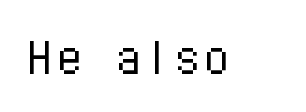
Q: Is the text bold? A: No.
Q: Is the text italic (slanted)? A: No, it is upright.
Q: Is the typeface a serif or a sans-serif typeface? A: Sans-serif.
Q: Is the text underlined? A: No.
Q: Is the spacing between letters normal or unusually wide? A: Normal.
Q: Width (condensed, normal, or wide)? A: Normal.
Q: Stroke contrast? A: Low.
Q: x-height? A: Medium.
Q: Monospaced? A: Yes.
